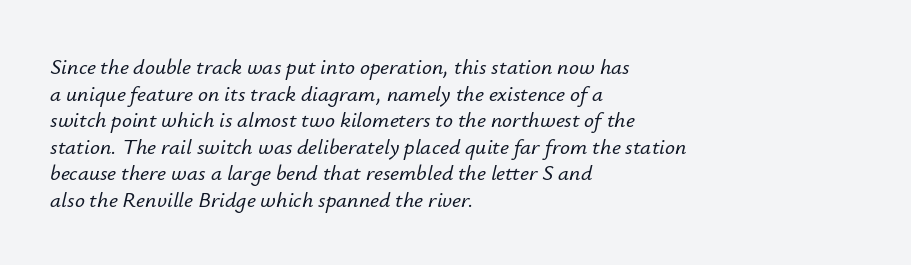
A typesetter would call this zero additional tracking. Only glyphs here, with clear space below each row. A typesetter would mark this as italic. The rendering anchors every line to the left-hand side.
